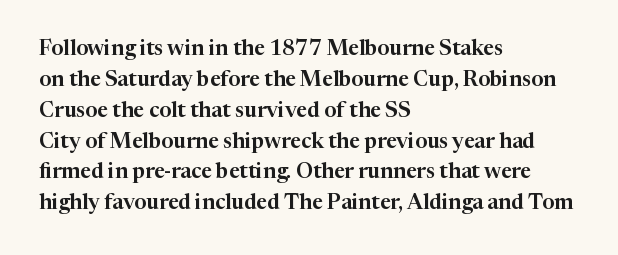
Q: Is the text italic (slanted)? A: No, it is upright.
Q: Is the text underlined? A: No.
Q: How is the paragraph aligned? A: Left-aligned.
Q: Is the spacing between letters normal or unusually wide? A: Normal.
Q: Is the spacing between lines tight, normal or loose? A: Normal.
